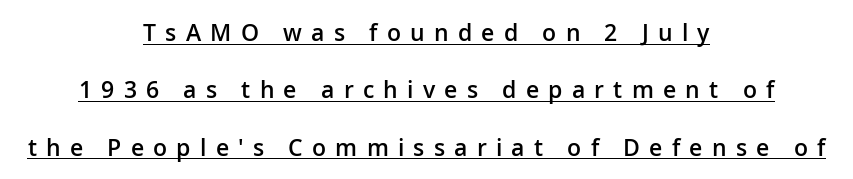
Q: Is the text bold? A: Semi-bold.
Q: Is the text italic (slanted)? A: No, it is upright.
Q: Is the text underlined? A: Yes.
Q: How is the paragraph aligned? A: Centered.
Q: Is the spacing between letters normal or unusually wide? A: Unusually wide.
Q: Is the spacing between lines tight, normal or loose? A: Loose.
